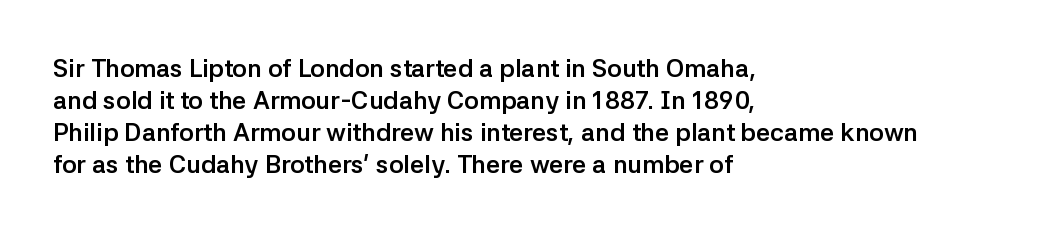
{"italic": "no", "bold": "yes", "underline": "no", "align": "left", "line_spacing": "normal", "line_spacing_ratio": 1.28, "letter_spacing": "normal", "letter_spacing_em": 0.0, "glyph_px": 25}
